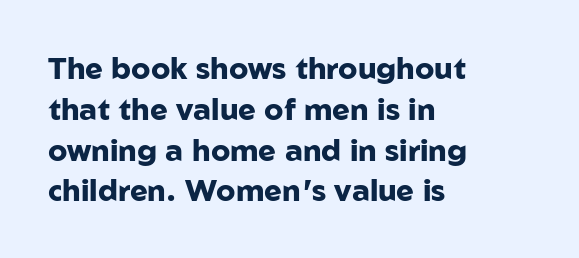
{"serif": "no", "italic": "no", "bold": "yes", "weight": "heavy", "width": "normal", "stroke_contrast": "low", "x_height": "medium", "monospaced": "no", "underline": "no", "align": "left", "line_spacing": "normal", "line_spacing_ratio": 1.36, "letter_spacing": "normal", "letter_spacing_em": 0.0, "glyph_px": 30}
